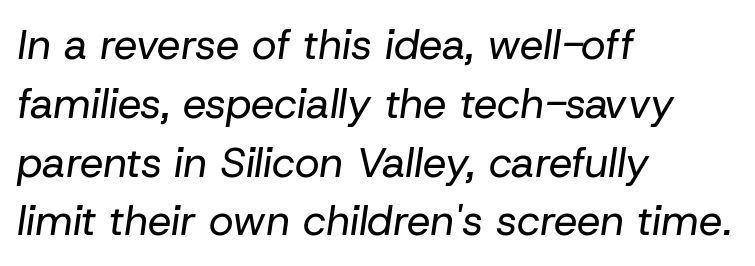
{"italic": "yes", "lean": "right", "slant_degrees": 8, "bold": "no", "weight": "regular", "width": "normal", "stroke_contrast": "low", "x_height": "medium", "monospaced": "no", "underline": "no", "align": "left", "line_spacing": "normal", "line_spacing_ratio": 1.4, "letter_spacing": "normal", "letter_spacing_em": 0.0, "glyph_px": 42}
